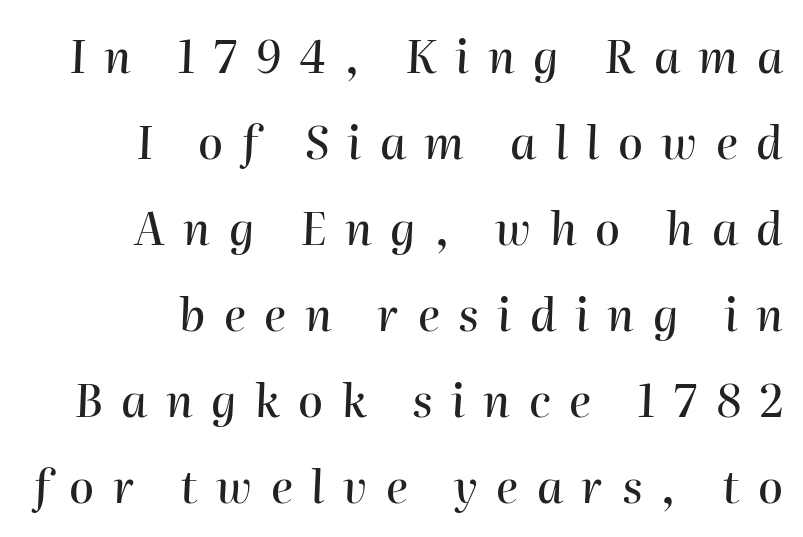
These lines are rendered in a variable-pitch font. The passage shown leans; its letterforms are oblique. No word sits above an underline. There is plenty of visible air inserted between adjacent glyphs. Successive baselines arrive slowly, with a big drop between each. Right-aligned paragraph, ragged on the left.
